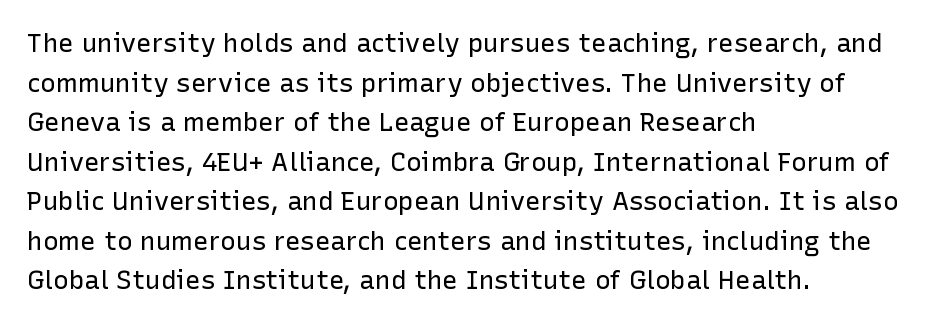
The image shows 26 px text type, upright; set left-aligned, normal line spacing (1.52x), normal letter spacing, not underlined.
